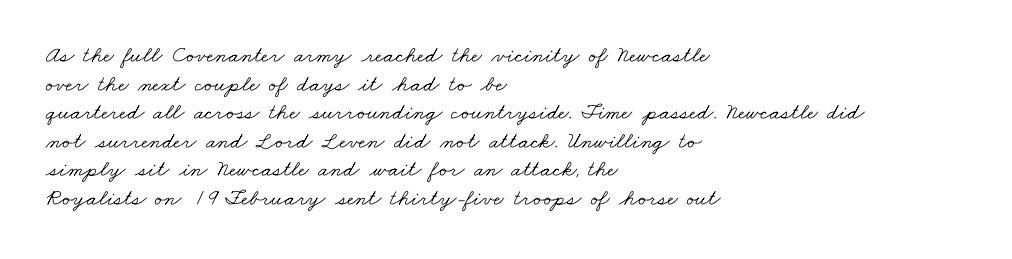
Q: Is the text bold? A: No.
Q: Is the text underlined? A: No.
Q: How is the paragraph aligned? A: Left-aligned.
Q: Is the spacing between letters normal or unusually wide? A: Normal.
